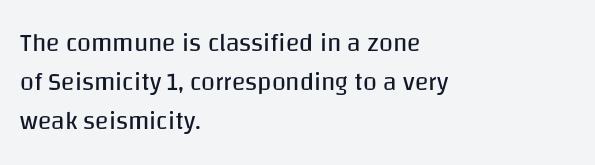
The space between consecutive lines is moderate. In terms of letterspacing, this is plain default setting. This rendering features lettering with no underline. Is the stroke heavy? The answer is a plain regular-or-lighter.
